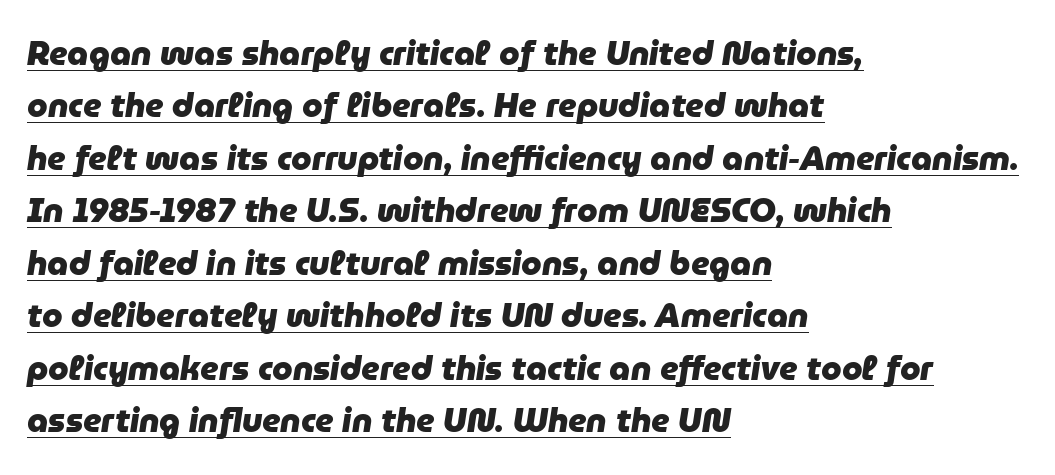
Q: Is the text bold? A: Yes.
Q: Is the text italic (slanted)? A: Yes, it leans right by about 9 degrees.
Q: Is the text underlined? A: Yes.
Q: How is the paragraph aligned? A: Left-aligned.
Q: Is the spacing between letters normal or unusually wide? A: Normal.
Q: Is the spacing between lines tight, normal or loose? A: Normal.
Q: Width (condensed, normal, or wide)? A: Normal.
Q: Stroke contrast? A: Low.
Q: x-height? A: Medium.
Q: Monospaced? A: No.
